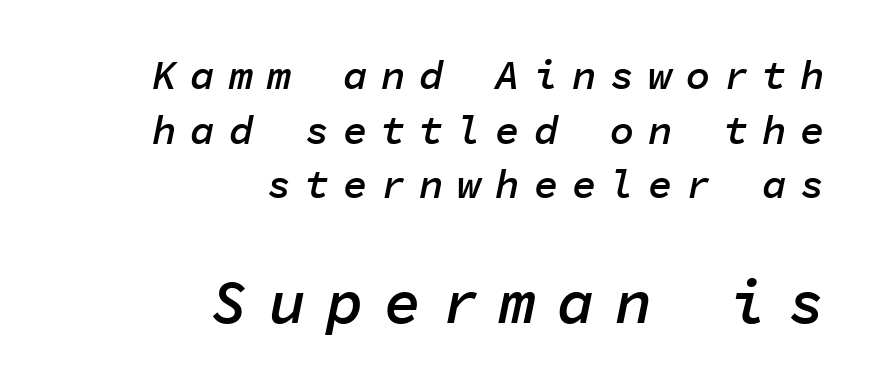
Q: Is the text bold? A: Semi-bold.
Q: Is the text italic (slanted)? A: Yes, it leans right by about 11 degrees.
Q: Is the text underlined? A: No.
Q: How is the paragraph aligned? A: Right-aligned.
Q: Is the spacing between letters normal or unusually wide? A: Unusually wide.
Q: Is the spacing between lines tight, normal or loose? A: Normal.
Q: Which block of text is set in a larger size, the first (top) or the second (bottom)? A: The second (bottom) one.
Q: Width (condensed, normal, or wide)? A: Normal.
Q: Stroke contrast? A: Low.
Q: x-height? A: Medium.
Q: Monospaced? A: Yes.
